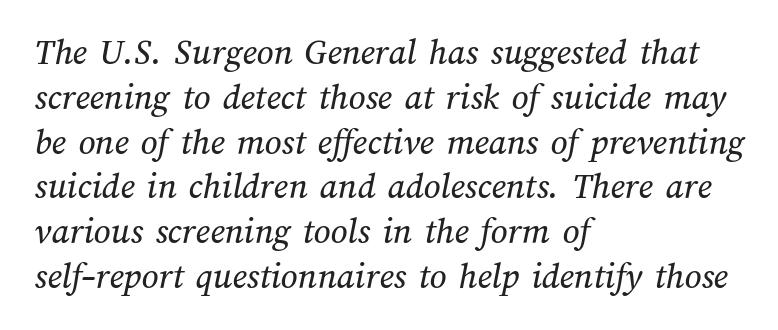
The passage is arranged the way most books set body copy — flush left. The rendering keeps characters at their native spacing. Clear beneath every line of the passage. This sample has the flowing, uneven cadence of proportional lettering.
